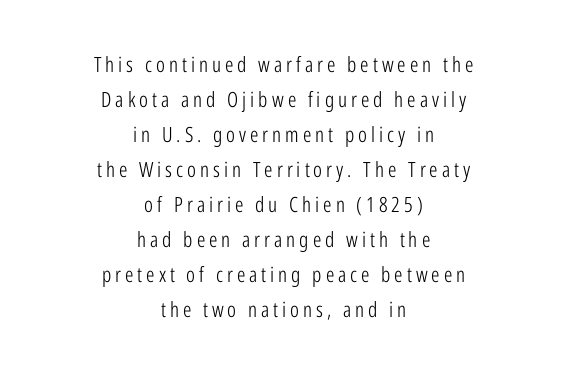
Q: Is the text bold? A: No.
Q: Is the text italic (slanted)? A: No, it is upright.
Q: Is the text underlined? A: No.
Q: How is the paragraph aligned? A: Centered.
Q: Is the spacing between lines tight, normal or loose? A: Normal.
